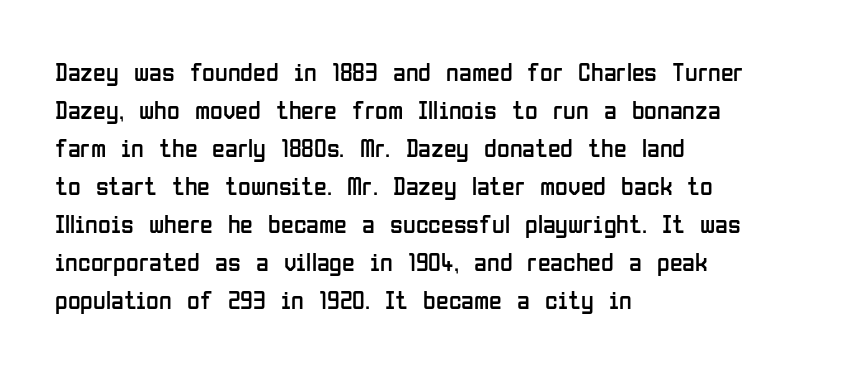
Q: Is the text bold? A: No.
Q: Is the text italic (slanted)? A: No, it is upright.
Q: Is the text underlined? A: No.
Q: How is the paragraph aligned? A: Left-aligned.
Q: Is the spacing between letters normal or unusually wide? A: Normal.
Q: Is the spacing between lines tight, normal or loose? A: Normal.
